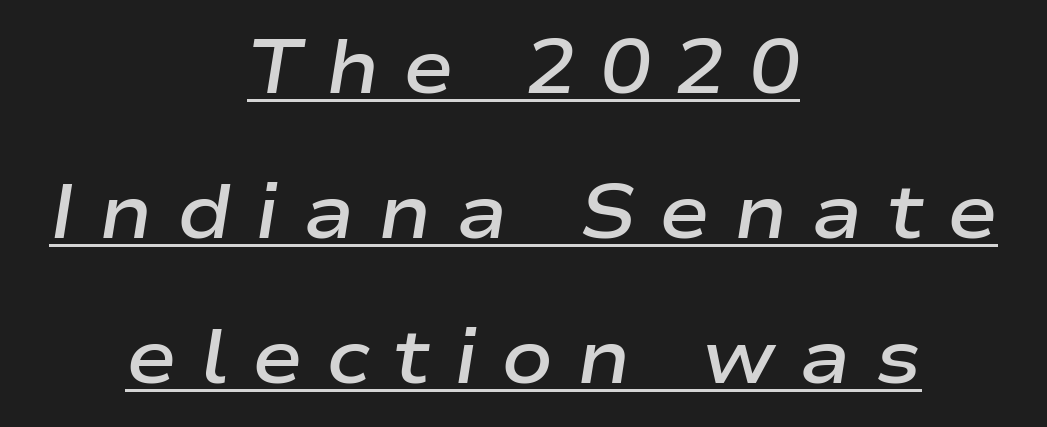
Q: Is the text bold? A: Semi-bold.
Q: Is the text italic (slanted)? A: Yes, it leans right by about 9 degrees.
Q: Is the text underlined? A: Yes.
Q: How is the paragraph aligned? A: Centered.
Q: Is the spacing between letters normal or unusually wide? A: Unusually wide.
Q: Is the spacing between lines tight, normal or loose? A: Loose.
Q: Width (condensed, normal, or wide)? A: Wide.
Q: Stroke contrast? A: Low.
Q: x-height? A: Medium.
Q: Monospaced? A: No.
